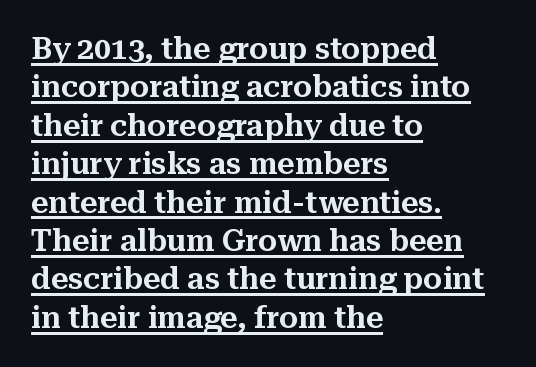
{"serif": "yes", "italic": "no", "width": "normal", "stroke_contrast": "medium", "x_height": "medium", "monospaced": "no", "underline": "yes", "align": "left", "line_spacing": "normal", "line_spacing_ratio": 1.28, "letter_spacing": "normal", "letter_spacing_em": 0.0, "glyph_px": 30}
